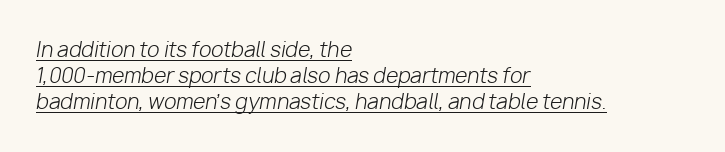
The image shows 20 px text type, italic (leaning right); set left-aligned, normal line spacing (1.31x), normal letter spacing, underlined.
